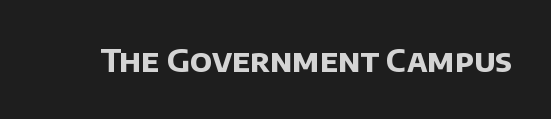
{"serif": "no", "bold": "yes", "weight": "bold", "width": "normal", "stroke_contrast": "low", "x_height": "large", "monospaced": "no", "underline": "no", "letter_spacing": "normal", "letter_spacing_em": 0.0, "glyph_px": 32}
